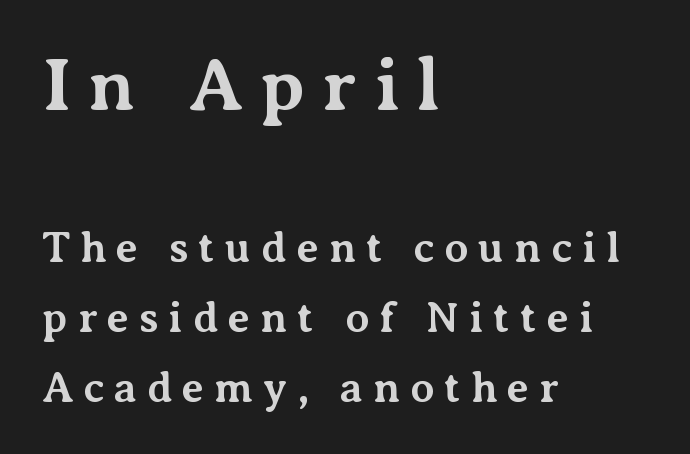
Q: Is the text bold? A: Yes.
Q: Is the text italic (slanted)? A: No, it is upright.
Q: Is the typeface a serif or a sans-serif typeface? A: Serif.
Q: Is the text underlined? A: No.
Q: How is the paragraph aligned? A: Left-aligned.
Q: Is the spacing between letters normal or unusually wide? A: Unusually wide.
Q: Is the spacing between lines tight, normal or loose? A: Normal.
Q: Which block of text is set in a larger size, the first (top) or the second (bottom)? A: The first (top) one.
Q: Width (condensed, normal, or wide)? A: Normal.
Q: Stroke contrast? A: Medium.
Q: x-height? A: Medium.
Q: Monospaced? A: No.
